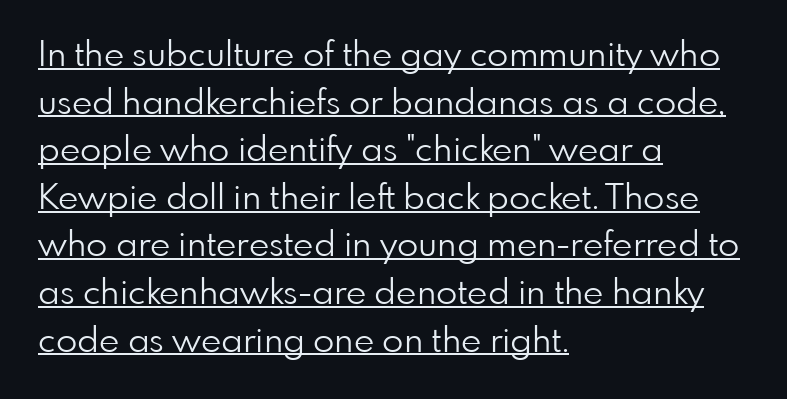
{"serif": "no", "italic": "no", "bold": "no", "weight": "light", "width": "normal", "stroke_contrast": "low", "x_height": "small", "monospaced": "no", "underline": "yes", "align": "left", "line_spacing": "normal", "line_spacing_ratio": 1.36, "letter_spacing": "normal", "letter_spacing_em": 0.0, "glyph_px": 35}
